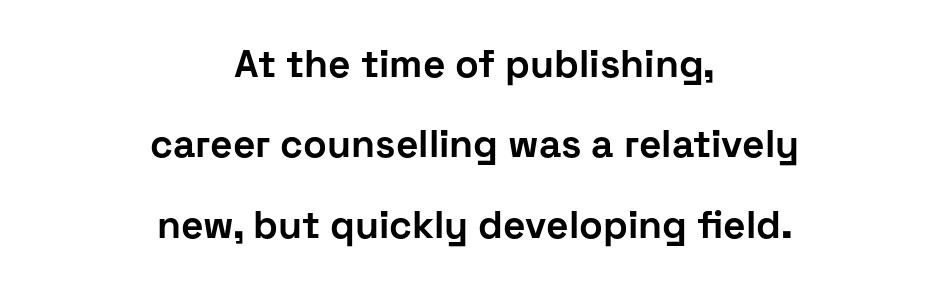
Only glyphs here, with clear space below each row. A roman cut, with each character standing at attention. The rendering shows plain stroke endings on the letterforms — a sans-serif design. A typesetter would call this proportional, since set widths differ per character. Weight check: bold — yes, fully.
